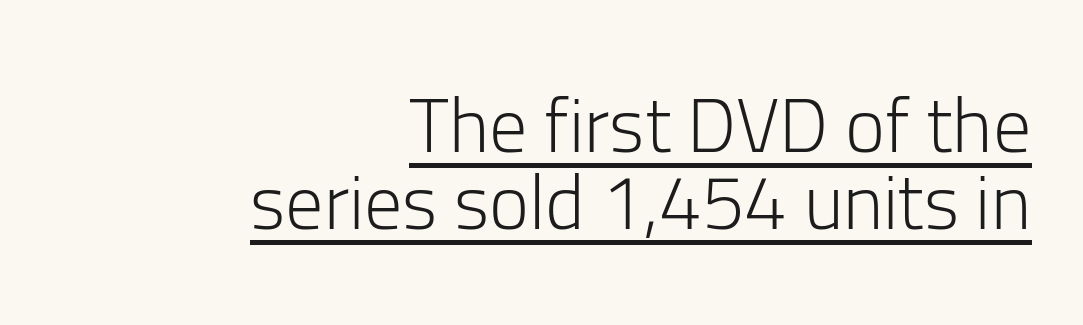
Q: Is the text bold? A: No.
Q: Is the text italic (slanted)? A: No, it is upright.
Q: Is the typeface a serif or a sans-serif typeface? A: Sans-serif.
Q: Is the text underlined? A: Yes.
Q: How is the paragraph aligned? A: Right-aligned.
Q: Is the spacing between letters normal or unusually wide? A: Normal.
Q: Is the spacing between lines tight, normal or loose? A: Tight.
Q: Width (condensed, normal, or wide)? A: Normal.
Q: Stroke contrast? A: Low.
Q: x-height? A: Medium.
Q: Monospaced? A: No.
